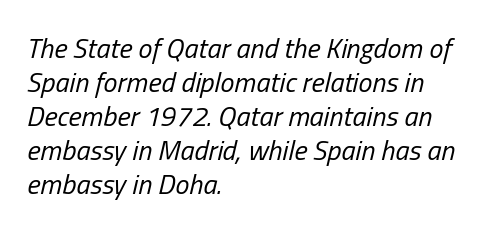
The image shows 28 px regular-weight, condensed type, italic (leaning right); set left-aligned, line spacing 1.21x, normal letter spacing, not underlined; low stroke contrast and a medium x-height.
